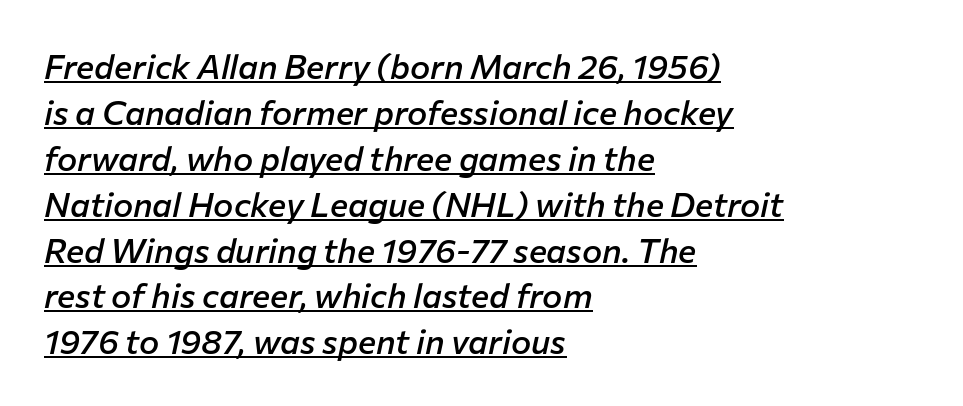
The image shows 34 px semibold type, italic (leaning right); set left-aligned, normal line spacing (1.35x), normal letter spacing, underlined; low stroke contrast and a medium x-height.
